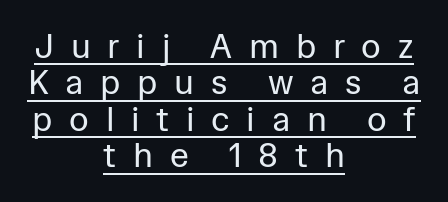
{"serif": "no", "italic": "no", "bold": "no", "weight": "regular", "width": "normal", "stroke_contrast": "low", "x_height": "medium", "monospaced": "no", "underline": "yes", "align": "center", "line_spacing": "tight", "line_spacing_ratio": 1.07, "letter_spacing": "wide", "letter_spacing_em": 0.49, "glyph_px": 34}
